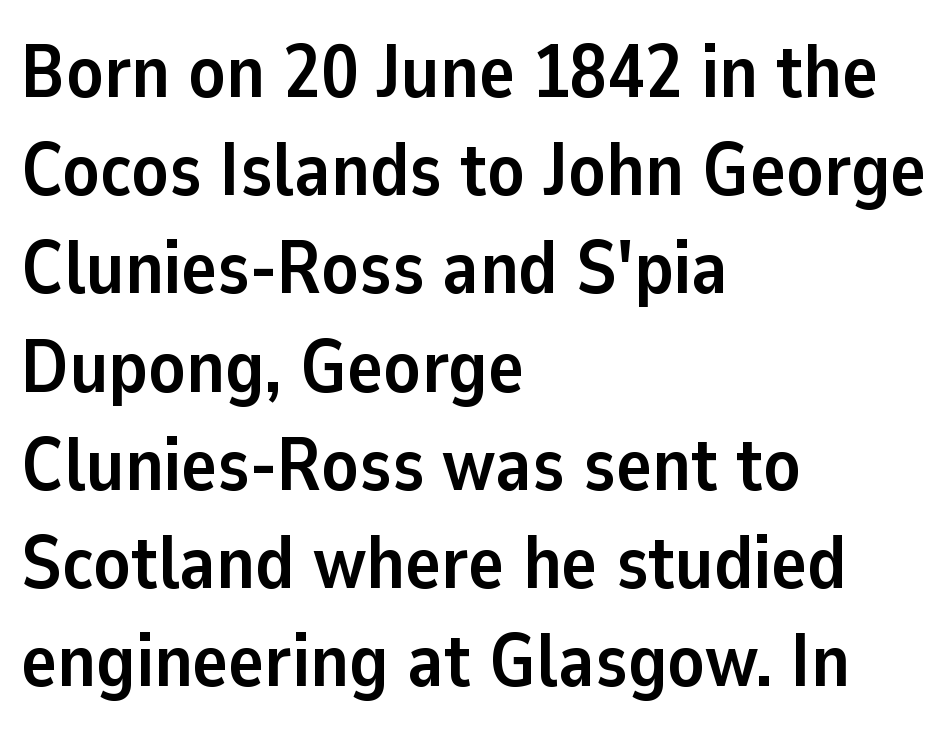
{"serif": "no", "italic": "no", "bold": "yes", "weight": "semibold", "width": "normal", "stroke_contrast": "low", "x_height": "medium", "monospaced": "no", "underline": "no", "align": "left", "line_spacing": "normal", "line_spacing_ratio": 1.31, "letter_spacing": "normal", "letter_spacing_em": 0.0, "glyph_px": 75}
